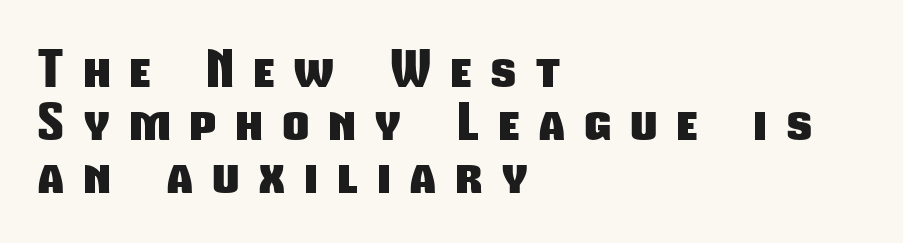
The image shows 50 px heavy, condensed sans-serif type; set left-aligned, tight line spacing (1.06x), unusually wide letter spacing (+0.41 em), not underlined; low stroke contrast and a medium x-height.
